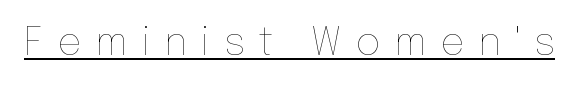
The type is letterspaced generously, with wide tracking. Somebody hit Ctrl+U on this one — the words are underlined. This sample has the flowing, uneven cadence of proportional lettering. Notice how the stems are strictly vertical — no italics here. Caption: face not bold, strokes unweighted.
